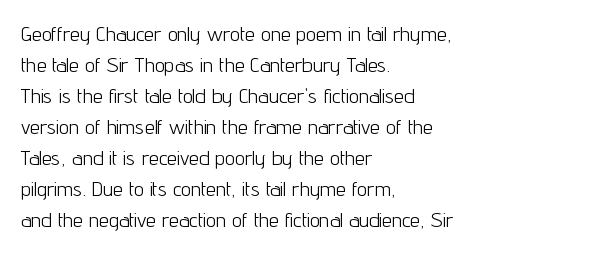
Q: Is the text bold? A: No.
Q: Is the text italic (slanted)? A: No, it is upright.
Q: Is the text underlined? A: No.
Q: How is the paragraph aligned? A: Left-aligned.
Q: Is the spacing between letters normal or unusually wide? A: Normal.
Q: Is the spacing between lines tight, normal or loose? A: Normal.
